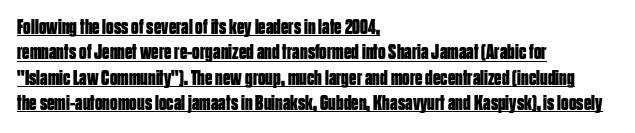
{"italic": "no", "bold": "yes", "underline": "yes", "align": "left", "line_spacing_ratio": 1.21, "letter_spacing": "normal", "letter_spacing_em": 0.0, "glyph_px": 21}
